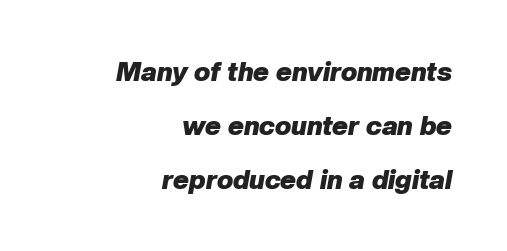
Q: Is the text bold? A: Yes.
Q: Is the text italic (slanted)? A: Yes, it leans right by about 10 degrees.
Q: Is the text underlined? A: No.
Q: How is the paragraph aligned? A: Right-aligned.
Q: Is the spacing between letters normal or unusually wide? A: Normal.
Q: Is the spacing between lines tight, normal or loose? A: Loose.
